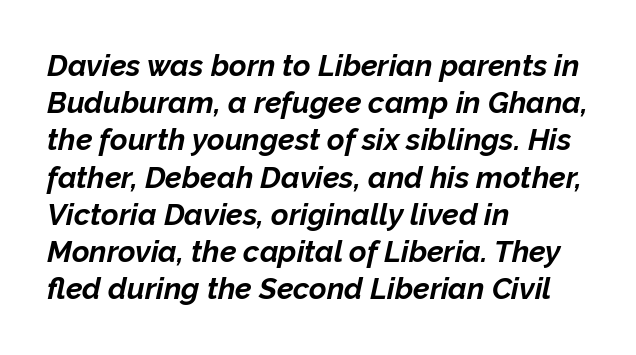
The image shows 30 px bold type, italic (leaning right); set left-aligned, line spacing 1.24x, normal letter spacing, not underlined; low stroke contrast and a medium x-height.
